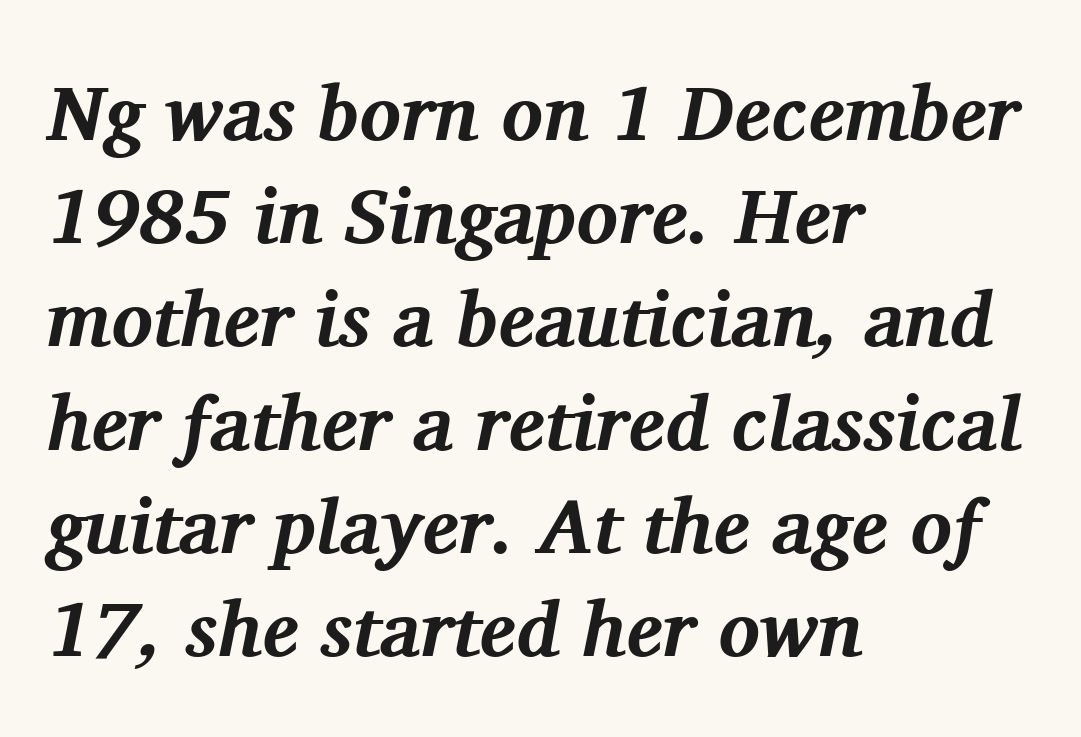
{"serif": "yes", "italic": "yes", "lean": "right", "slant_degrees": 11, "bold": "yes", "weight": "bold", "width": "normal", "stroke_contrast": "medium", "x_height": "medium", "monospaced": "no", "underline": "no", "align": "left", "line_spacing": "normal", "line_spacing_ratio": 1.34, "letter_spacing": "normal", "letter_spacing_em": 0.0, "glyph_px": 77}
